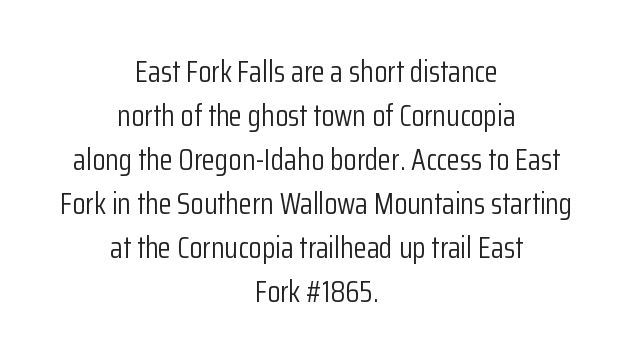
The image shows 30 px light, condensed sans-serif type, upright; set centered, normal line spacing (1.47x), normal letter spacing, not underlined; low stroke contrast and a medium x-height.
